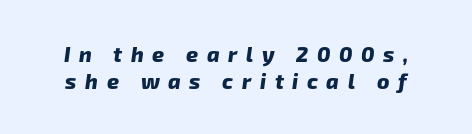
A typesetter would call this leading conventional body-copy spacing. Strokes here are thick enough to call this a true bold. No word sits above an underline. Tracking here is generous; glyphs stand well apart from one another.
